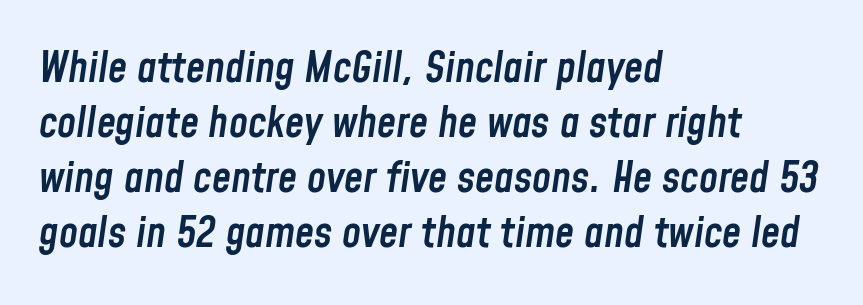
Each word holds together tightly as a unit, with standard inter-letter gaps. In CSS terms this would be text-align: left. The characters look somewhat weighty, a semibold short of true bold. A typesetter would mark this as italic. If you measured baseline to baseline, you'd find a middling distance.
